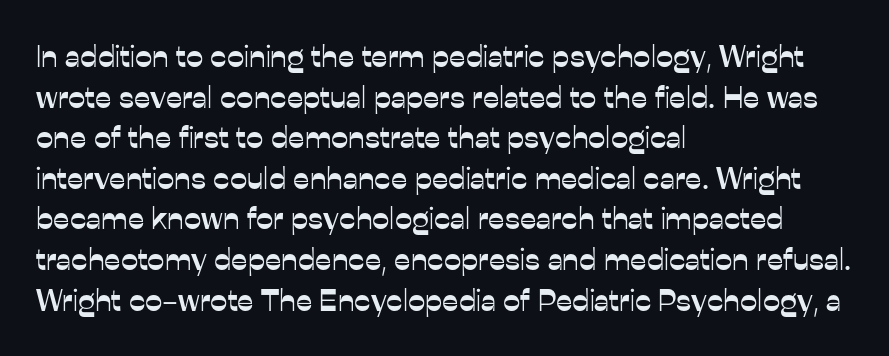
{"serif": "no", "italic": "no", "width": "normal", "stroke_contrast": "low", "x_height": "medium", "monospaced": "no", "underline": "no", "align": "left", "line_spacing": "normal", "line_spacing_ratio": 1.31, "letter_spacing": "normal", "letter_spacing_em": 0.0, "glyph_px": 31}
